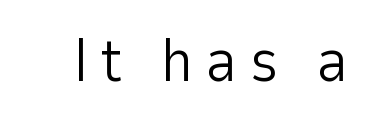
Q: Is the text bold? A: No.
Q: Is the text italic (slanted)? A: No, it is upright.
Q: Is the typeface a serif or a sans-serif typeface? A: Sans-serif.
Q: Is the text underlined? A: No.
Q: Width (condensed, normal, or wide)? A: Normal.
Q: Stroke contrast? A: Low.
Q: x-height? A: Medium.
Q: Monospaced? A: No.
